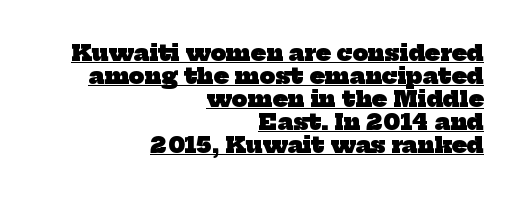
Is the type bold? Yes — the strokes are clearly thick and heavy. Alignment: flush right. Nobody touched the tracking dial on this one. This sample carries an underscore along the baseline area. This sample trades vertical openness for compactness between lines.
